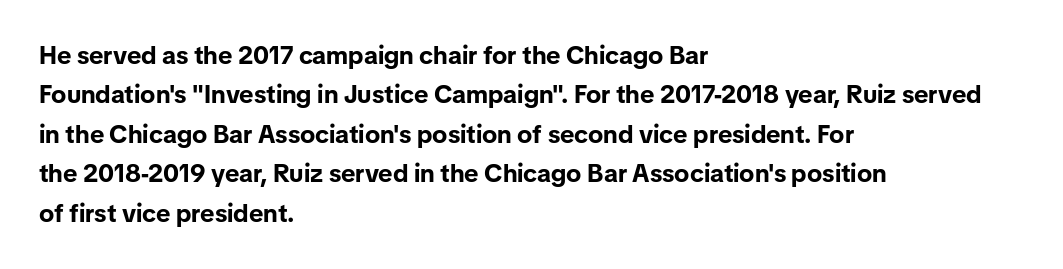
The image shows 25 px bold type, upright; set left-aligned, normal line spacing (1.58x), normal letter spacing, not underlined.
